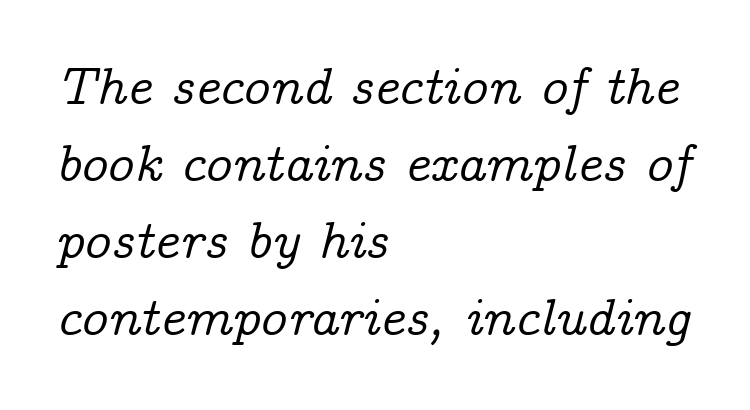
Character widths vary here, with narrow letters taking less room than wide ones. Serifs: yes, visible at the terminals of the letterforms. The passage shown is not underscored anywhere. What stands out about the letter spacing? Nothing — it is the standard amount.
